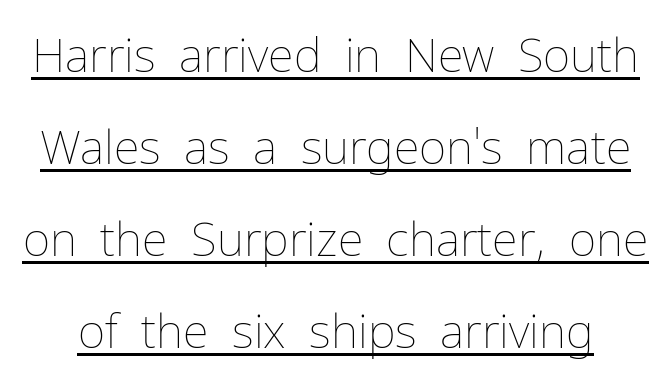
Widely set lines give the paragraph a tall, airy silhouette. When letters stand straight like this, we call the style roman or upright. Caption: lettering with a line underneath. Compared with typical body copy, the letter spacing here is the same. Each letter keeps its own natural width here, so spacing adapts to shape. The face looks like a standard text weight, possibly lighter.
